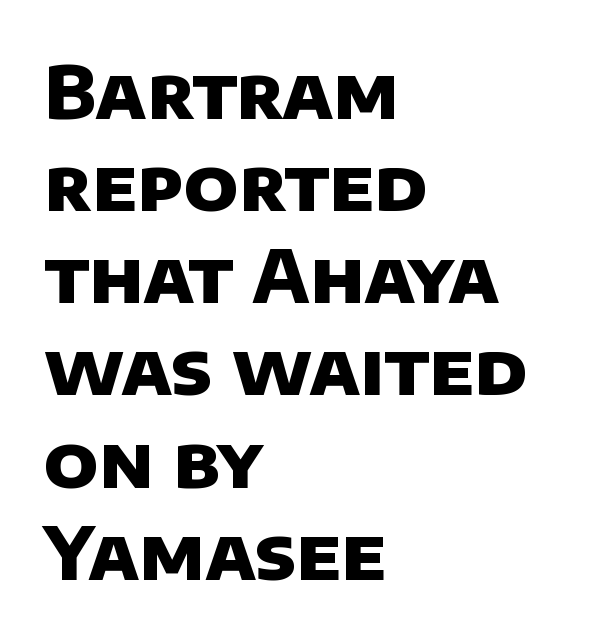
Is this a fixed-width face? No — the glyphs have proportional, varying widths. Horizontal alignment here is leftward, the default for most running prose. The horizontal fit of the characters is conventional and even. Glance below the letters and you will spot only blank space. Font category for this specimen: sans-serif. Its strokes are broad and dark, the hallmark of bold type.
